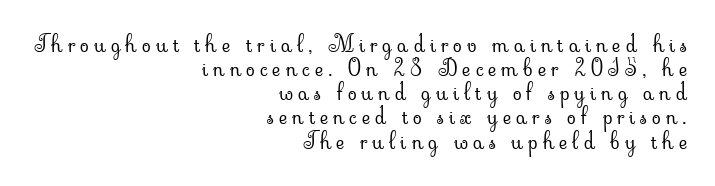
Q: Is the text bold? A: No.
Q: Is the text italic (slanted)? A: No, it is upright.
Q: Is the text underlined? A: No.
Q: How is the paragraph aligned? A: Right-aligned.
Q: Is the spacing between letters normal or unusually wide? A: Unusually wide.
Q: Is the spacing between lines tight, normal or loose? A: Tight.
